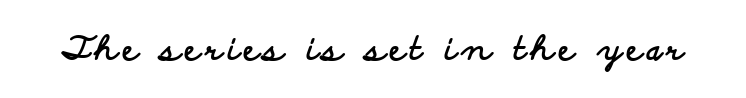
The image shows 33 px bold, wide sans-serif type; set not underlined; low stroke contrast and a small x-height.
